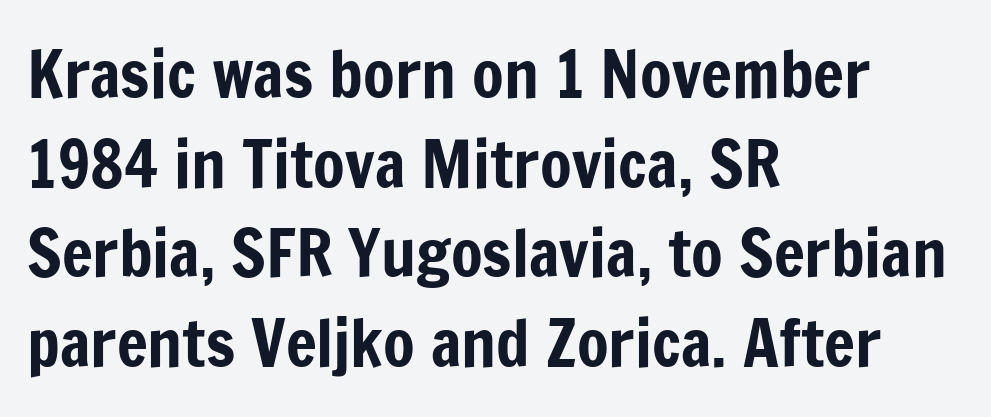
{"serif": "no", "italic": "no", "width": "condensed", "stroke_contrast": "low", "x_height": "medium", "monospaced": "no", "underline": "no", "align": "left", "line_spacing": "normal", "line_spacing_ratio": 1.38, "letter_spacing": "normal", "letter_spacing_em": 0.0, "glyph_px": 65}
